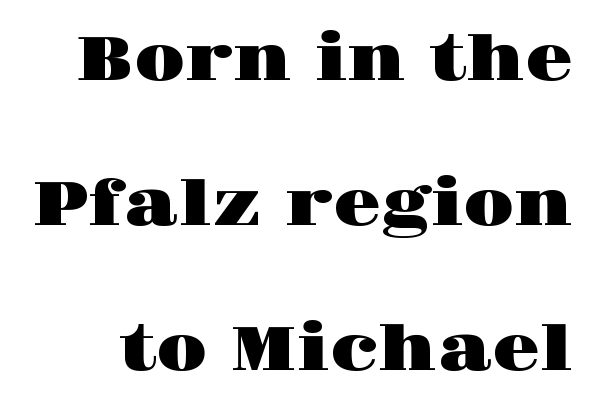
{"serif": "yes", "italic": "no", "width": "wide", "stroke_contrast": "high", "x_height": "large", "monospaced": "no", "underline": "no", "line_spacing": "loose", "line_spacing_ratio": 2.34, "letter_spacing": "normal", "letter_spacing_em": 0.0, "glyph_px": 62}
